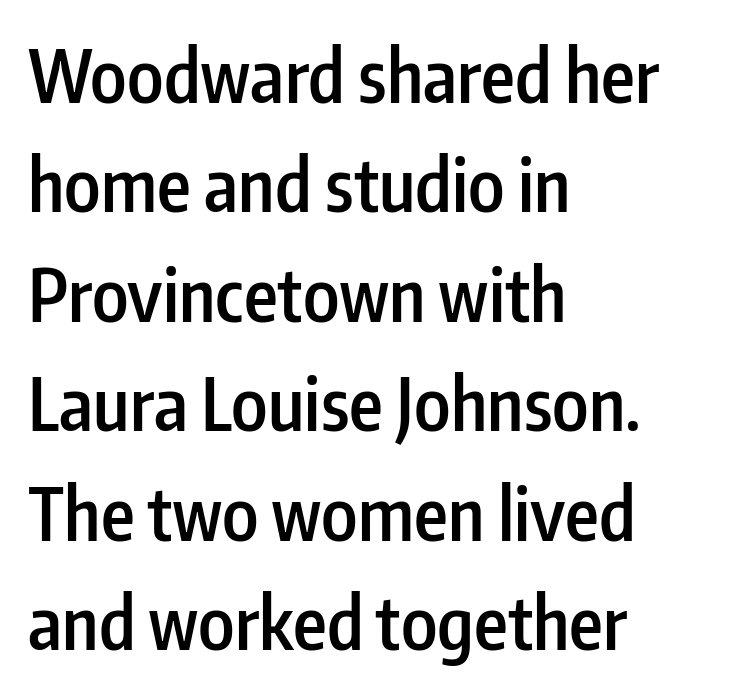
Set as a demibold, roughly 600 on the weight scale. Notice how descenders clear the ascenders below comfortably — that's standard leading. Character widths vary here, with narrow letters taking less room than wide ones. The tracking reads as untouched default to a designer's eye.
